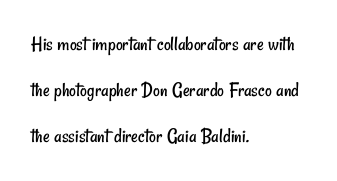
Rows of type keep a wide berth in the vertical direction. Glyph-to-glyph distance matches everyday printed text. Just letters on the line, the space beneath them empty. Notice how the passage keeps a crisp vertical edge on the left only.
